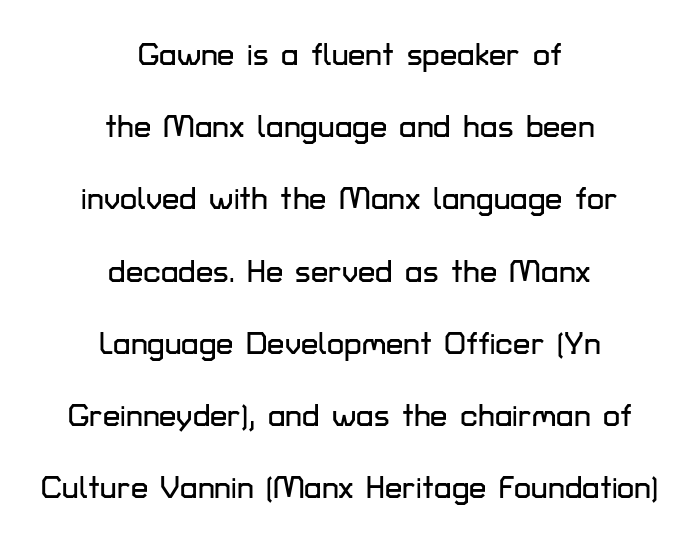
{"serif": "no", "italic": "no", "width": "normal", "stroke_contrast": "low", "x_height": "medium", "monospaced": "no", "underline": "no", "align": "center", "line_spacing": "loose", "line_spacing_ratio": 2.33, "letter_spacing": "normal", "letter_spacing_em": 0.0, "glyph_px": 31}
